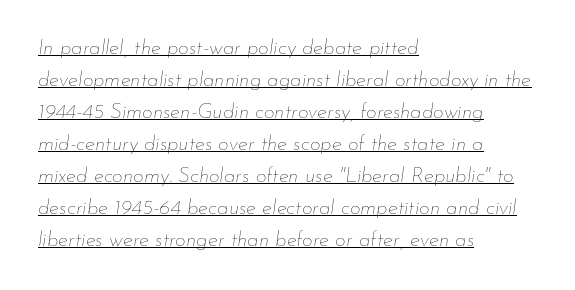
{"italic": "yes", "lean": "right", "slant_degrees": 7, "bold": "no", "underline": "yes", "align": "left", "line_spacing": "normal", "line_spacing_ratio": 1.52, "letter_spacing": "normal", "letter_spacing_em": 0.0, "glyph_px": 21}
